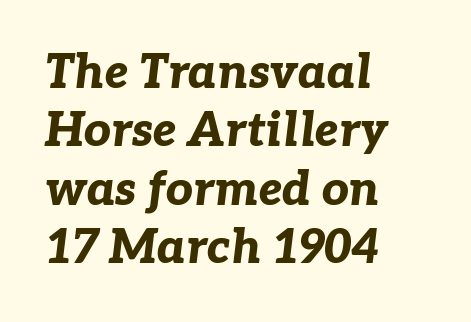
The image shows 47 px bold type, italic (leaning right); set left-aligned, line spacing 1.24x, normal letter spacing, not underlined; low stroke contrast and a medium x-height.
